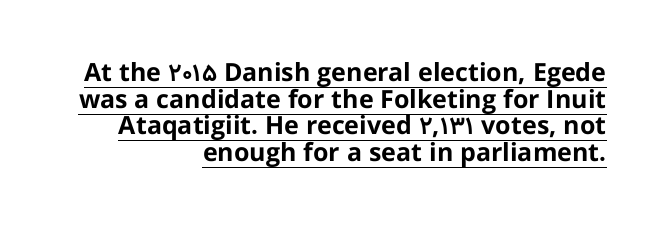
The image shows 25 px bold type, upright; set right-aligned, tight line spacing (1.07x), normal letter spacing, underlined.
